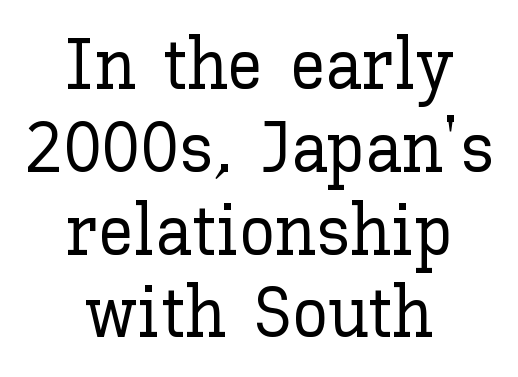
{"italic": "no", "width": "normal", "stroke_contrast": "low", "x_height": "medium", "monospaced": "no", "underline": "no", "align": "center", "line_spacing": "tight", "line_spacing_ratio": 1.15, "letter_spacing": "normal", "letter_spacing_em": 0.0, "glyph_px": 72}
